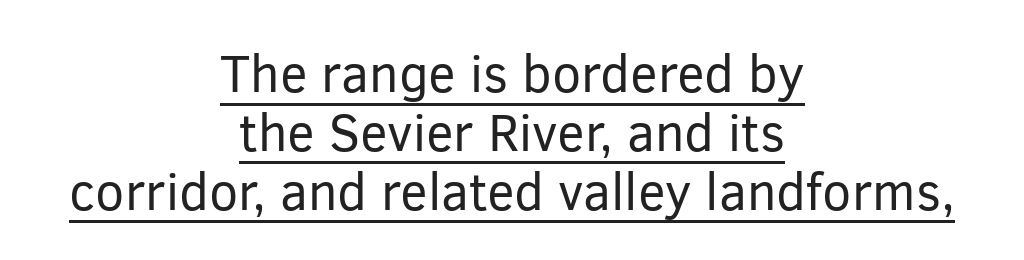
Q: Is the text bold? A: No.
Q: Is the text italic (slanted)? A: No, it is upright.
Q: Is the typeface a serif or a sans-serif typeface? A: Sans-serif.
Q: Is the text underlined? A: Yes.
Q: How is the paragraph aligned? A: Centered.
Q: Is the spacing between letters normal or unusually wide? A: Normal.
Q: Is the spacing between lines tight, normal or loose? A: Tight.
Q: Width (condensed, normal, or wide)? A: Normal.
Q: Stroke contrast? A: Low.
Q: x-height? A: Medium.
Q: Monospaced? A: No.
